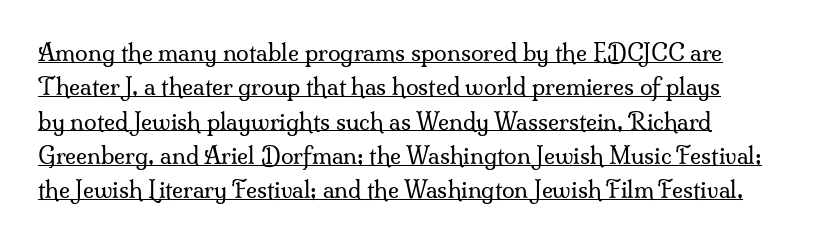
The rendered words wear a rule along their underside. A roman cut, with each character standing at attention. Regarding leading, the lines here are spaced in the standard way. Each stroke keeps to a modest, everyday thickness or less. Is the letter spacing exaggerated? No — it looks like the ordinary default.
